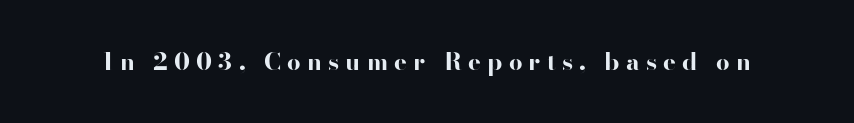
The image shows 24 px bold type, upright; set unusually wide letter spacing (+0.26 em), not underlined.
